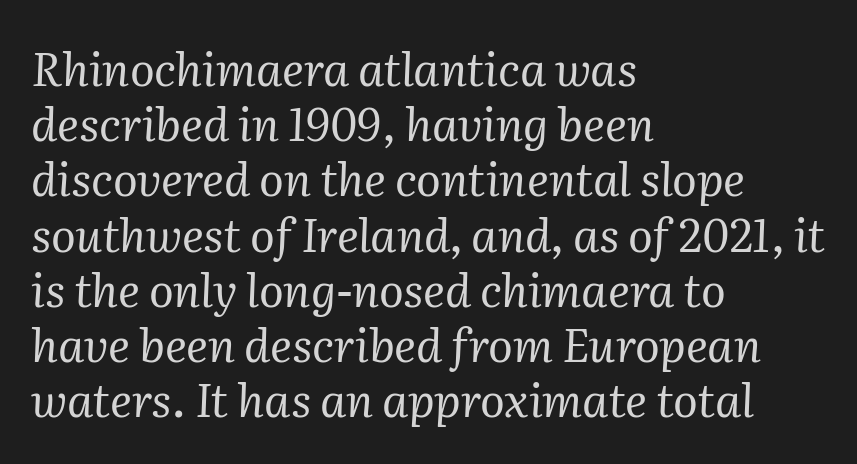
The image shows 46 px regular-weight serif type, italic (leaning right); set left-aligned, line spacing 1.2x, normal letter spacing, not underlined; medium stroke contrast and a medium x-height.
